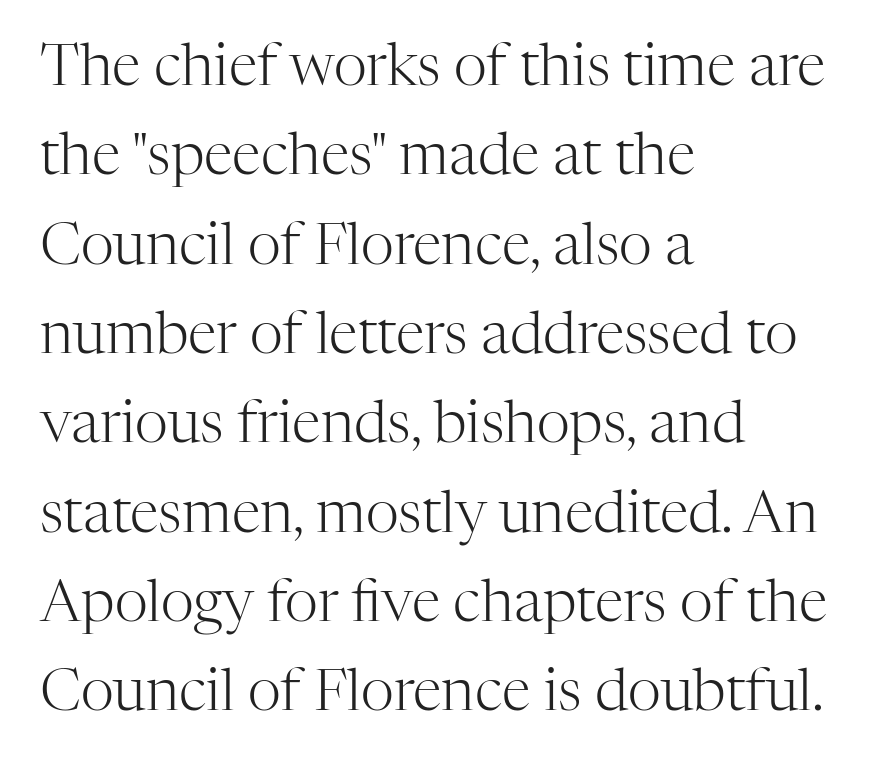
The letterforms sit shoulder to shoulder at normal distance. This sample has the flowing, uneven cadence of proportional lettering. This rendering features lettering with no underline. Successive baselines arrive at the customary interval. Unbolded letterforms with no extra heft.
